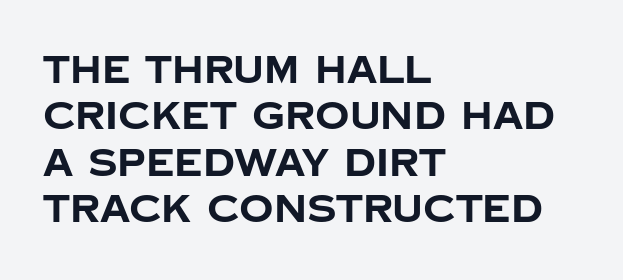
The specimen omits any rule beneath the text block's lines. The rendering uses natural spacing where letterforms have individual widths. No feet cap the strokes, marking this as sans-serif type. Heft: maximum for text — a bold. Does extra space separate the letters? No, they use regular spacing.
